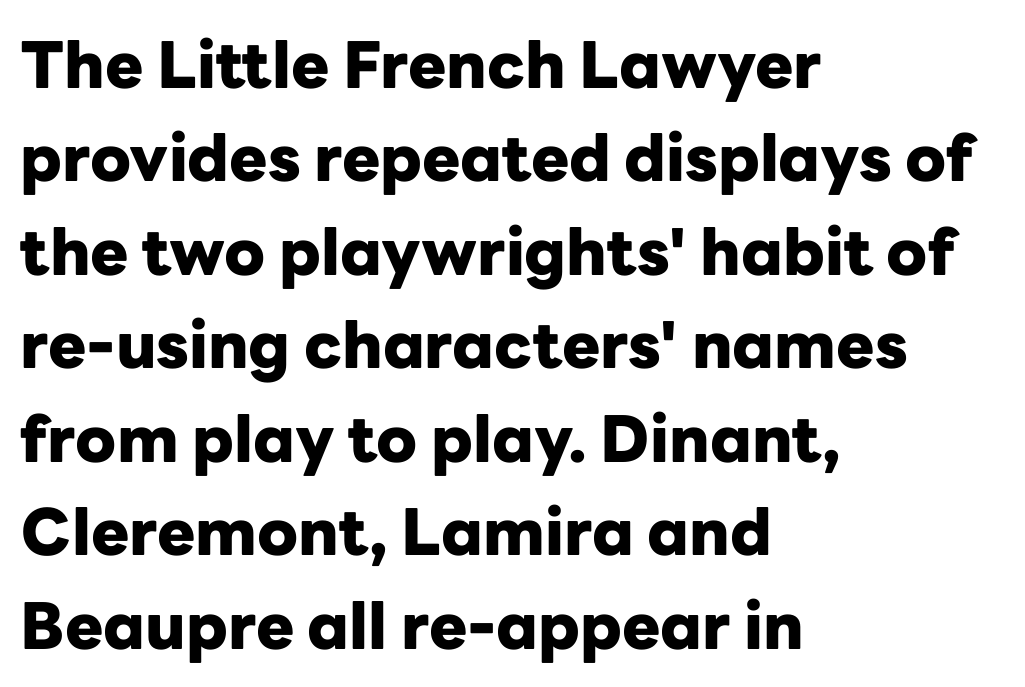
Q: Is the text bold? A: Yes.
Q: Is the text italic (slanted)? A: No, it is upright.
Q: Is the typeface a serif or a sans-serif typeface? A: Sans-serif.
Q: Is the text underlined? A: No.
Q: How is the paragraph aligned? A: Left-aligned.
Q: Is the spacing between letters normal or unusually wide? A: Normal.
Q: Is the spacing between lines tight, normal or loose? A: Normal.
Q: Width (condensed, normal, or wide)? A: Normal.
Q: Stroke contrast? A: Low.
Q: x-height? A: Medium.
Q: Monospaced? A: No.
